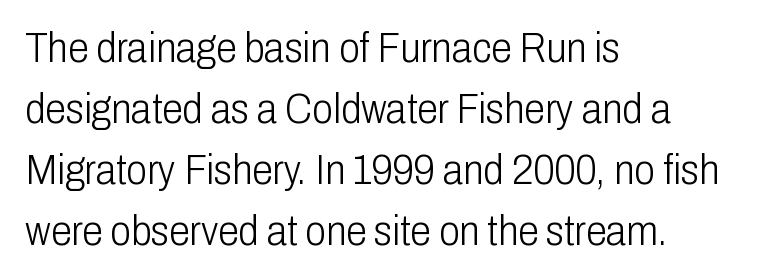
Q: Is the text bold? A: No.
Q: Is the text italic (slanted)? A: No, it is upright.
Q: Is the typeface a serif or a sans-serif typeface? A: Sans-serif.
Q: Is the text underlined? A: No.
Q: How is the paragraph aligned? A: Left-aligned.
Q: Is the spacing between letters normal or unusually wide? A: Normal.
Q: Is the spacing between lines tight, normal or loose? A: Normal.
Q: Width (condensed, normal, or wide)? A: Condensed.
Q: Stroke contrast? A: Low.
Q: x-height? A: Medium.
Q: Monospaced? A: No.
